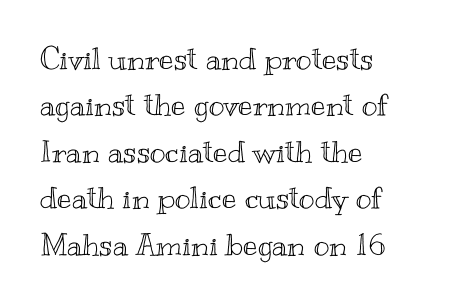
The image shows 30 px wide type, upright; set left-aligned, normal line spacing (1.55x), normal letter spacing, not underlined; a small x-height.
